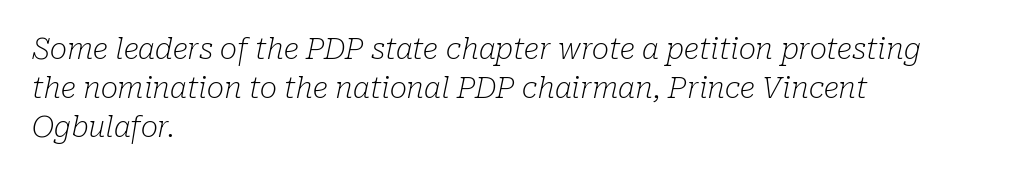
{"serif": "yes", "italic": "yes", "lean": "right", "slant_degrees": 10, "bold": "no", "weight": "light", "width": "normal", "stroke_contrast": "low", "x_height": "medium", "monospaced": "no", "underline": "no", "align": "left", "line_spacing": "normal", "line_spacing_ratio": 1.35, "letter_spacing": "normal", "letter_spacing_em": 0.0, "glyph_px": 29}
